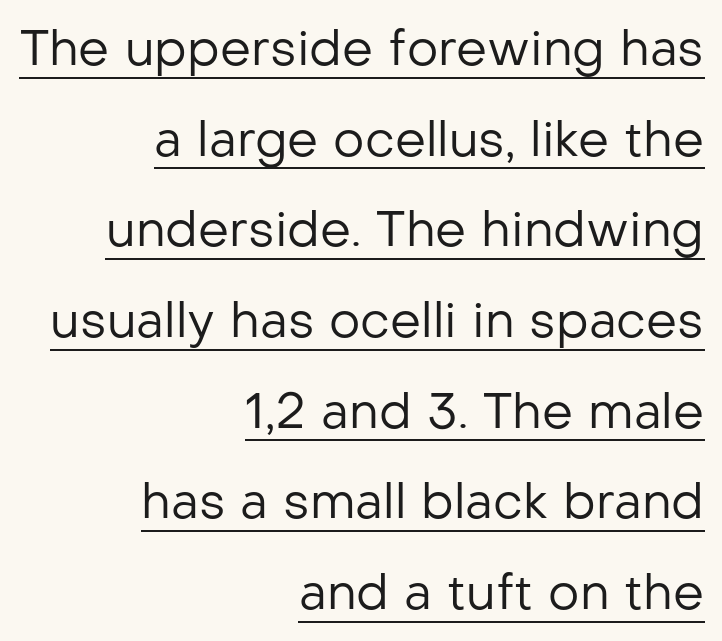
Q: Is the text bold? A: No.
Q: Is the text italic (slanted)? A: No, it is upright.
Q: Is the typeface a serif or a sans-serif typeface? A: Sans-serif.
Q: Is the text underlined? A: Yes.
Q: How is the paragraph aligned? A: Right-aligned.
Q: Is the spacing between letters normal or unusually wide? A: Normal.
Q: Width (condensed, normal, or wide)? A: Normal.
Q: Stroke contrast? A: Low.
Q: x-height? A: Medium.
Q: Monospaced? A: No.
